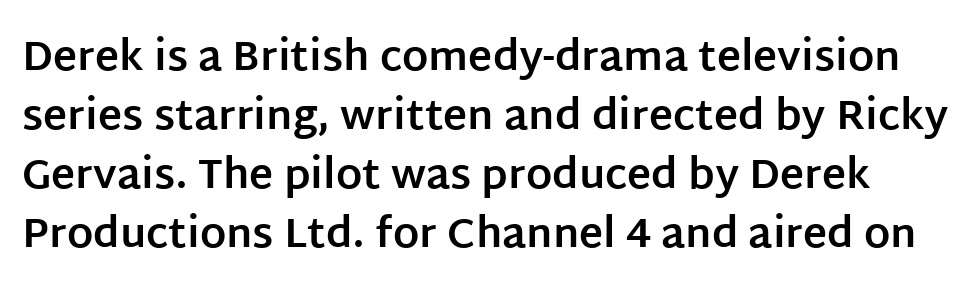
The image shows 41 px bold sans-serif type, upright; set normal line spacing (1.44x), normal letter spacing, not underlined; low stroke contrast and a large x-height.
